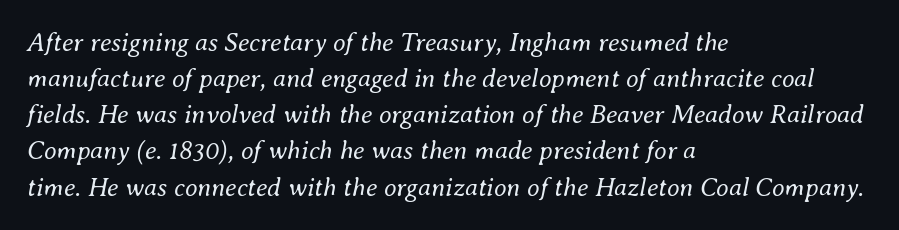
Q: Is the text bold? A: No.
Q: Is the text italic (slanted)? A: Yes, it leans right by about 8 degrees.
Q: Is the text underlined? A: No.
Q: How is the paragraph aligned? A: Left-aligned.
Q: Is the spacing between letters normal or unusually wide? A: Normal.
Q: Is the spacing between lines tight, normal or loose? A: Normal.
